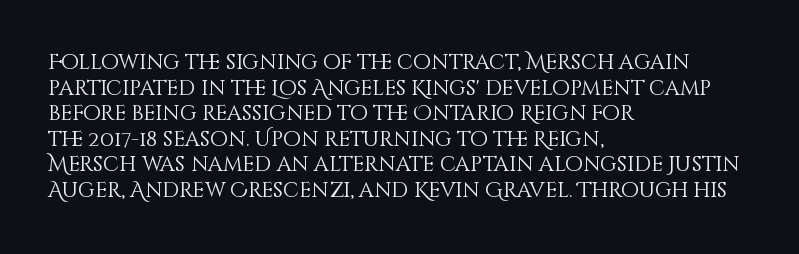
Q: Is the text bold? A: No.
Q: Is the text italic (slanted)? A: No, it is upright.
Q: Is the text underlined? A: No.
Q: How is the paragraph aligned? A: Left-aligned.
Q: Is the spacing between letters normal or unusually wide? A: Normal.
